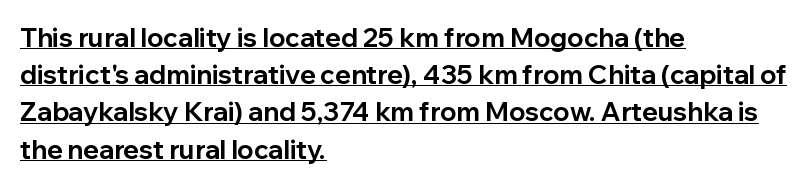
The image shows 26 px bold type, upright; set left-aligned, normal line spacing (1.43x), normal letter spacing, underlined.
